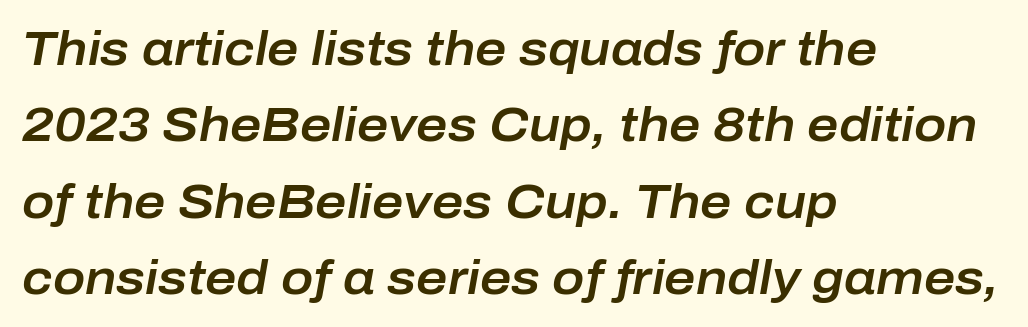
Q: Is the text italic (slanted)? A: Yes, it leans right by about 10 degrees.
Q: Is the text underlined? A: No.
Q: How is the paragraph aligned? A: Left-aligned.
Q: Is the spacing between letters normal or unusually wide? A: Normal.
Q: Is the spacing between lines tight, normal or loose? A: Normal.
Q: Width (condensed, normal, or wide)? A: Normal.
Q: Stroke contrast? A: Low.
Q: x-height? A: Medium.
Q: Monospaced? A: No.
